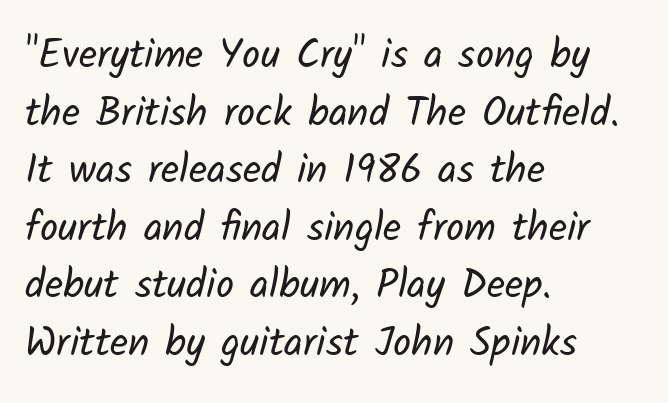
Unlike a traditional serif, this face leaves its strokes unadorned. Line spacing here is normal. The passage shown has conventional tracking throughout. The rendering uses natural spacing where letterforms have individual widths. The rendering anchors every line to the left-hand side.
